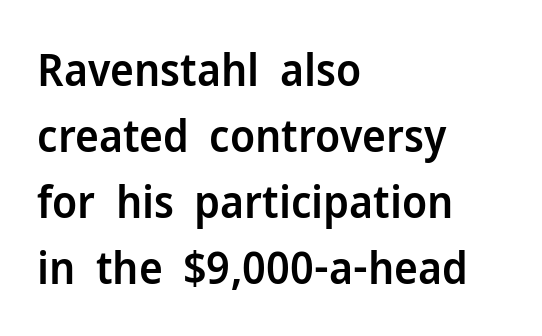
Every letter is mildly thick-stroked: semibold rather than bold. Horizontal alignment here is leftward, the default for most running prose. The letterforms sit shoulder to shoulder at normal distance. You could not count columns in this text — the font is proportionally spaced.
